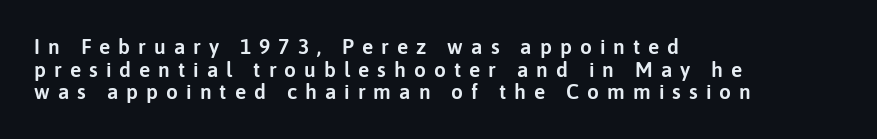
Has an underline been added? It has not. The vertical gap from one line to the next is small. The lettering holds an erect, upright posture throughout. How are the letters spaced? Widely, with obvious added tracking. A student would call this left alignment; a typographer would say flush left, rag right.
